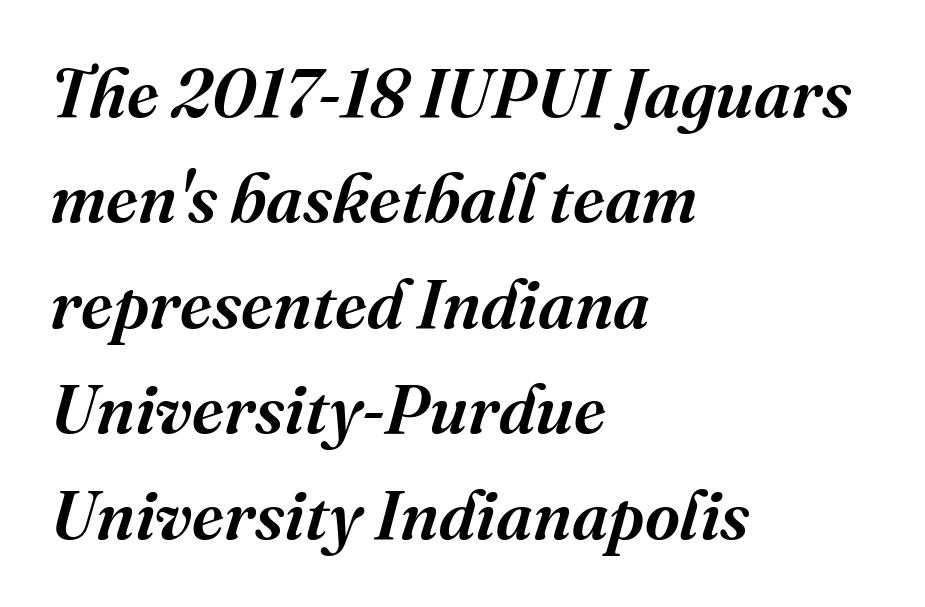
The text was rendered using a seriffed face with decorative stroke endings. Decoration check: the copy has no underline. Line starts are locked; line ends wander. The sample has been set in demibold, a notch under bold.
